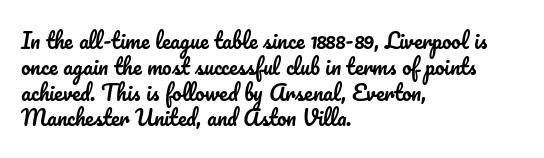
{"underline": "no", "align": "left", "line_spacing_ratio": 1.23, "letter_spacing": "normal", "letter_spacing_em": 0.0, "glyph_px": 21}
